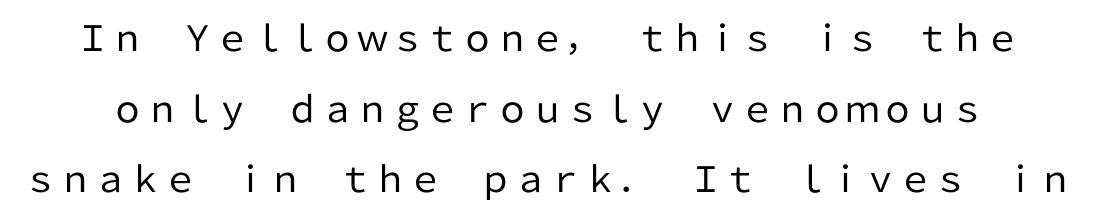
The image shows 35 px regular-weight sans-serif type, upright; set loose line spacing (2.02x), normal letter spacing, not underlined; low stroke contrast and a medium x-height.
